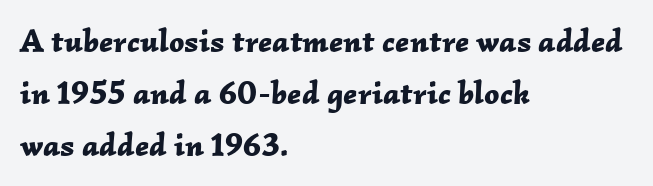
The image shows 33 px bold type, italic (leaning right); set left-aligned, normal line spacing (1.57x), normal letter spacing, not underlined; low stroke contrast and a medium x-height.
